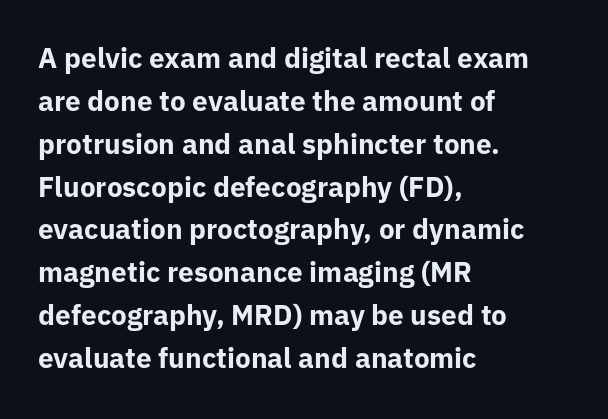
{"serif": "no", "italic": "no", "bold": "yes", "weight": "bold", "width": "normal", "stroke_contrast": "low", "x_height": "medium", "monospaced": "no", "underline": "no", "align": "left", "line_spacing": "normal", "line_spacing_ratio": 1.53, "letter_spacing": "normal", "letter_spacing_em": 0.0, "glyph_px": 28}
